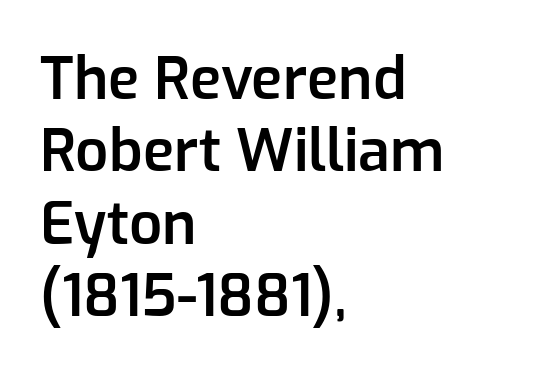
Q: Is the text bold? A: Semi-bold.
Q: Is the text italic (slanted)? A: No, it is upright.
Q: Is the typeface a serif or a sans-serif typeface? A: Sans-serif.
Q: Is the text underlined? A: No.
Q: How is the paragraph aligned? A: Left-aligned.
Q: Is the spacing between letters normal or unusually wide? A: Normal.
Q: Is the spacing between lines tight, normal or loose? A: Normal.
Q: Width (condensed, normal, or wide)? A: Normal.
Q: Stroke contrast? A: Low.
Q: x-height? A: Medium.
Q: Monospaced? A: No.
